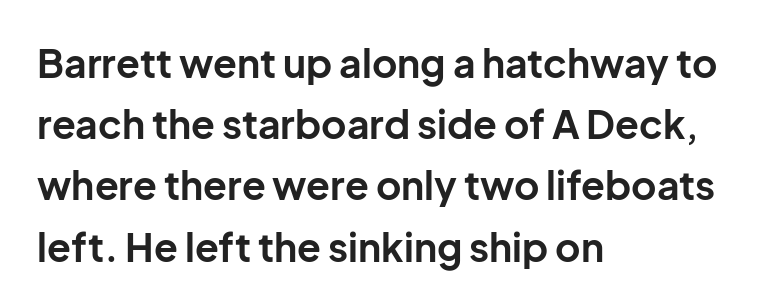
Does the copy run flush right? No — it runs flush left. The letters advance in unequal steps, a hallmark of proportional type. Words appear dense and cohesive because spacing is normal. The string is rendered with underlining switched off. The block of text has a typical density, with ordinary space between rows.
